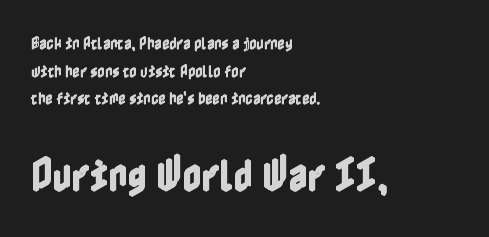
{"italic": "no", "width": "condensed", "x_height": "medium", "underline": "no", "align": "left", "line_spacing": "loose", "line_spacing_ratio": 1.97, "letter_spacing": "normal", "letter_spacing_em": 0.0, "larger_block": "second", "size_ratio": 2.64, "glyph_px": 37}
